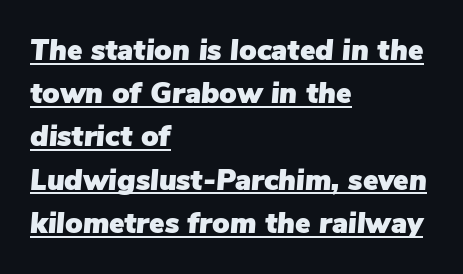
{"italic": "yes", "lean": "right", "slant_degrees": 5, "width": "normal", "stroke_contrast": "low", "x_height": "medium", "monospaced": "no", "underline": "yes", "align": "left", "line_spacing": "normal", "line_spacing_ratio": 1.49, "letter_spacing": "normal", "letter_spacing_em": 0.0, "glyph_px": 29}
